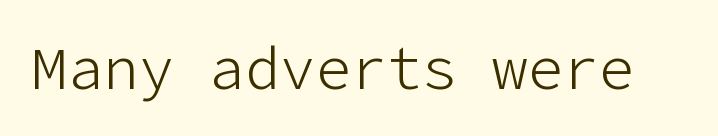
The gaps between neighbouring characters are ordinary and unremarkable. Stem width sits at or under what a default text font uses. The letters stand straight up with perfectly vertical stems. Type without underlining.
